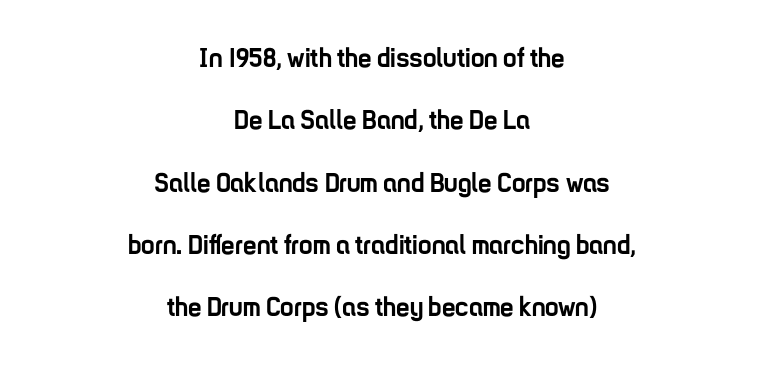
The image shows 27 px bold type, upright; set centered, loose line spacing (2.31x), normal letter spacing, not underlined.
